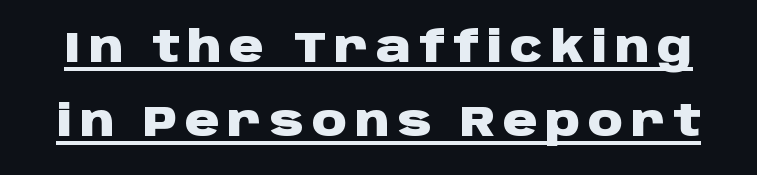
{"serif": "no", "italic": "no", "bold": "yes", "weight": "heavy", "width": "wide", "stroke_contrast": "low", "x_height": "large", "monospaced": "no", "underline": "yes", "line_spacing_ratio": 1.73, "glyph_px": 43}
